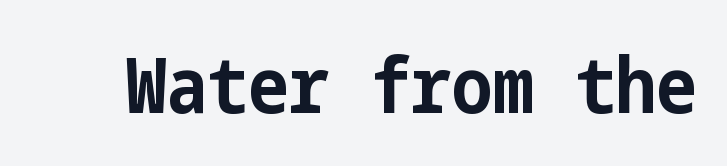
Q: Is the text bold? A: Yes.
Q: Is the text italic (slanted)? A: No, it is upright.
Q: Is the typeface a serif or a sans-serif typeface? A: Sans-serif.
Q: Is the text underlined? A: No.
Q: Is the spacing between letters normal or unusually wide? A: Normal.
Q: Width (condensed, normal, or wide)? A: Condensed.
Q: Stroke contrast? A: Low.
Q: x-height? A: Medium.
